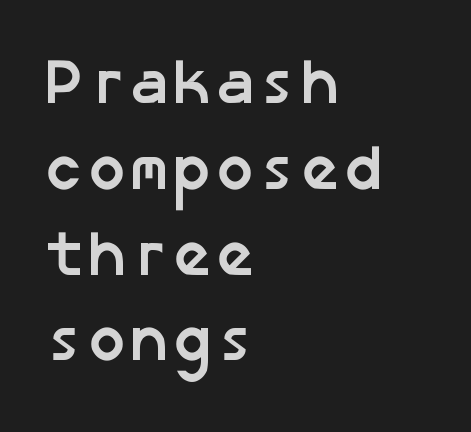
The image shows 64 px semibold sans-serif type; set left-aligned, normal line spacing (1.34x), normal letter spacing, not underlined; low stroke contrast and a medium x-height.
